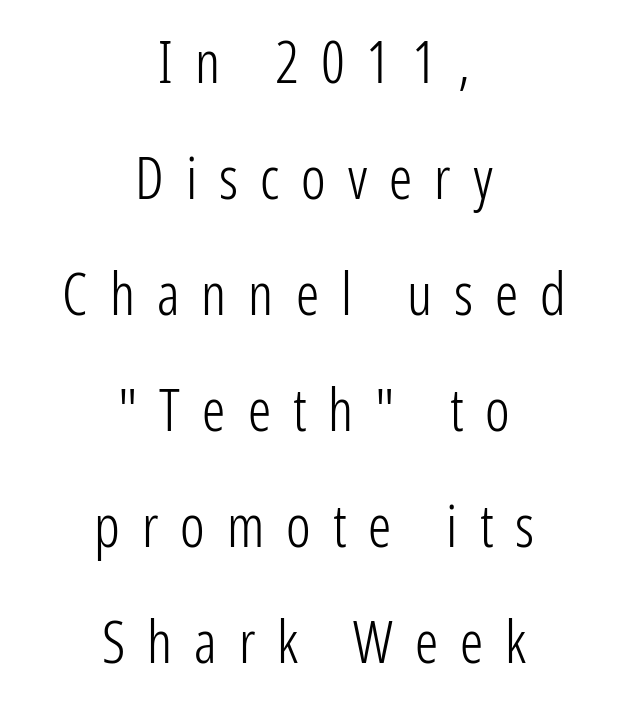
The image shows 58 px light, condensed sans-serif type, upright; set centered, loose line spacing (2.0x), unusually wide letter spacing (+0.38 em), not underlined; low stroke contrast and a medium x-height.
